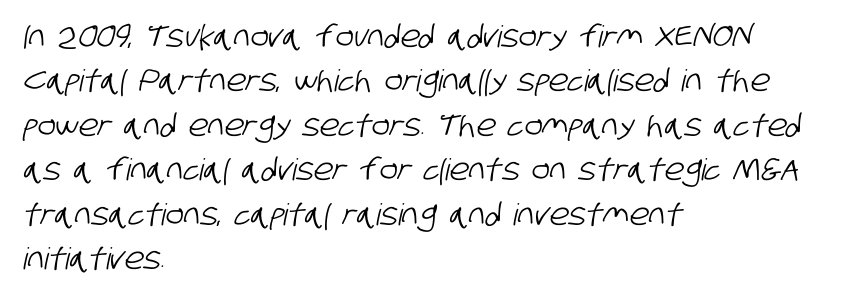
The image shows 30 px condensed sans-serif type; set left-aligned, normal line spacing (1.48x), normal letter spacing, not underlined; low stroke contrast and a large x-height.
